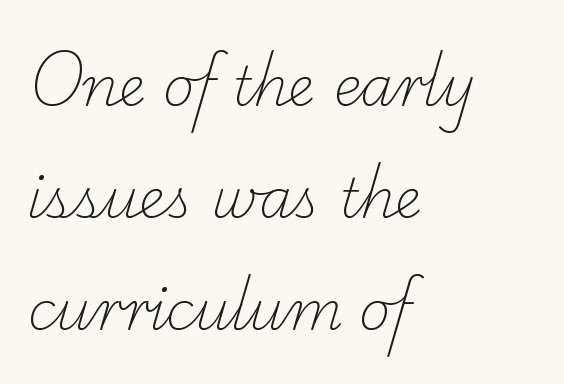
The image shows 54 px light serif type; set left-aligned, loose line spacing (2.07x), normal letter spacing, not underlined; low stroke contrast and a small x-height.
